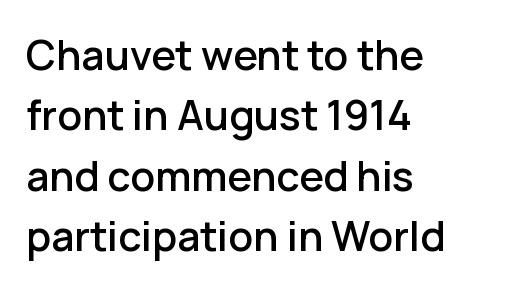
{"serif": "no", "italic": "no", "width": "normal", "stroke_contrast": "low", "x_height": "medium", "monospaced": "no", "underline": "no", "align": "left", "line_spacing": "normal", "line_spacing_ratio": 1.47, "letter_spacing": "normal", "letter_spacing_em": 0.0, "glyph_px": 41}
